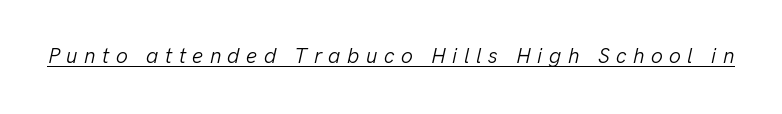
The image shows 21 px text type, italic (leaning right); set unusually wide letter spacing (+0.31 em), underlined.
